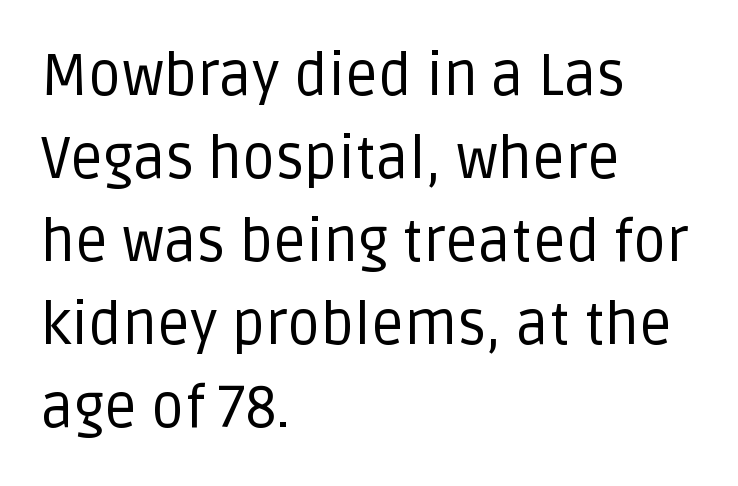
Q: Is the text bold? A: No.
Q: Is the text italic (slanted)? A: No, it is upright.
Q: Is the typeface a serif or a sans-serif typeface? A: Sans-serif.
Q: Is the text underlined? A: No.
Q: How is the paragraph aligned? A: Left-aligned.
Q: Is the spacing between letters normal or unusually wide? A: Normal.
Q: Is the spacing between lines tight, normal or loose? A: Normal.
Q: Width (condensed, normal, or wide)? A: Normal.
Q: Stroke contrast? A: Low.
Q: x-height? A: Large.
Q: Monospaced? A: No.
